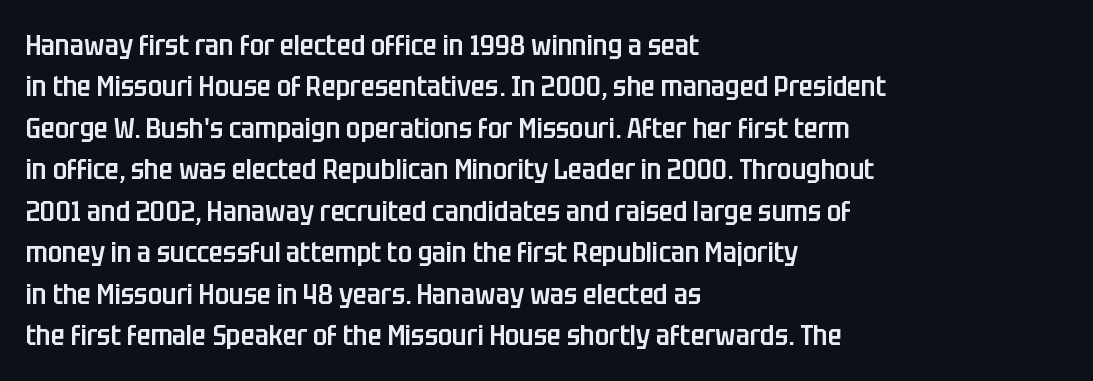
Q: Is the text bold? A: Semi-bold.
Q: Is the text italic (slanted)? A: No, it is upright.
Q: Is the typeface a serif or a sans-serif typeface? A: Sans-serif.
Q: Is the text underlined? A: No.
Q: How is the paragraph aligned? A: Left-aligned.
Q: Is the spacing between letters normal or unusually wide? A: Normal.
Q: Is the spacing between lines tight, normal or loose? A: Normal.
Q: Width (condensed, normal, or wide)? A: Condensed.
Q: Stroke contrast? A: Low.
Q: x-height? A: Large.
Q: Monospaced? A: No.
